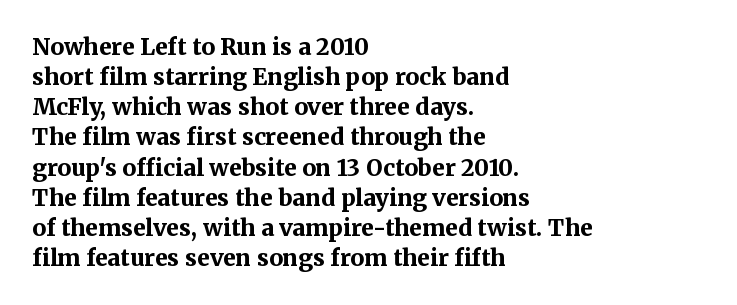
Does extra space separate the letters? No, they use regular spacing. The passage is arranged the way most books set body copy — flush left. Successive baselines arrive at the customary interval. Posture: upright roman. Is the type bold? Yes — the strokes are clearly thick and heavy.
